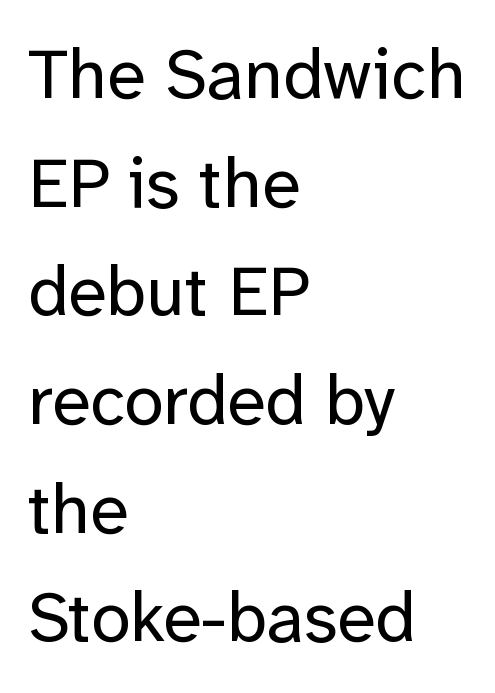
Q: Is the text bold? A: No.
Q: Is the text italic (slanted)? A: No, it is upright.
Q: Is the typeface a serif or a sans-serif typeface? A: Sans-serif.
Q: Is the text underlined? A: No.
Q: How is the paragraph aligned? A: Left-aligned.
Q: Is the spacing between letters normal or unusually wide? A: Normal.
Q: Is the spacing between lines tight, normal or loose? A: Normal.
Q: Width (condensed, normal, or wide)? A: Normal.
Q: Stroke contrast? A: Low.
Q: x-height? A: Medium.
Q: Monospaced? A: No.
